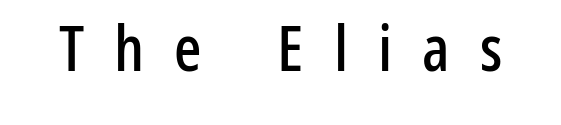
This sample uses an upright cut, with every glyph sitting square on the baseline. What kind of face is this? One without serifs — a sans. Here the designer chose a conventional face with non-uniform glyph widths. The words here are not underlined.
